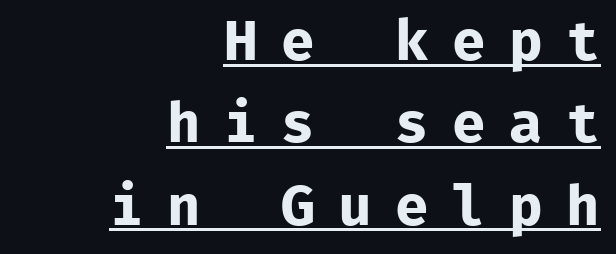
{"serif": "no", "italic": "no", "bold": "yes", "weight": "bold", "width": "normal", "stroke_contrast": "low", "x_height": "medium", "monospaced": "yes", "underline": "yes", "align": "right", "line_spacing": "normal", "line_spacing_ratio": 1.47, "letter_spacing": "wide", "letter_spacing_em": 0.42, "glyph_px": 56}
